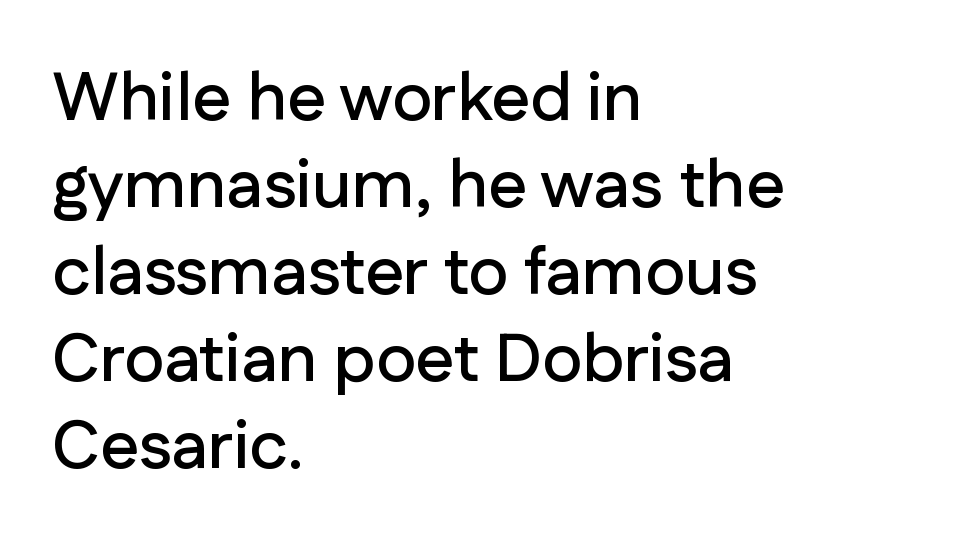
The image shows 68 px sans-serif type, upright; set left-aligned, normal line spacing (1.28x), normal letter spacing, not underlined; low stroke contrast and a medium x-height.
